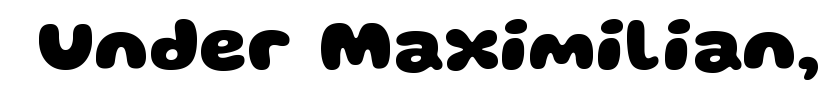
Q: Is the text bold? A: Yes.
Q: Is the typeface a serif or a sans-serif typeface? A: Sans-serif.
Q: Is the text underlined? A: No.
Q: Is the spacing between letters normal or unusually wide? A: Normal.
Q: Width (condensed, normal, or wide)? A: Wide.
Q: Stroke contrast? A: Low.
Q: x-height? A: Large.
Q: Monospaced? A: No.
